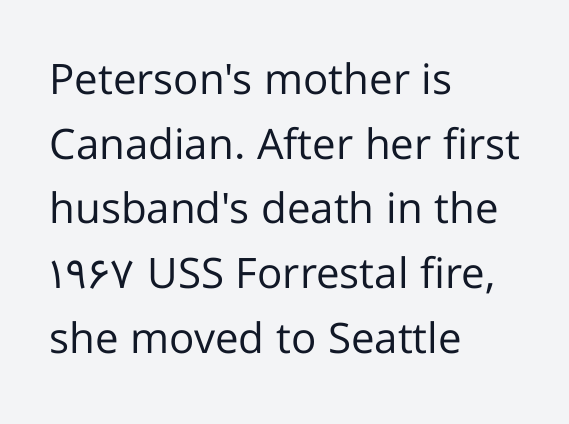
{"serif": "no", "italic": "no", "bold": "no", "weight": "regular", "width": "normal", "stroke_contrast": "low", "x_height": "medium", "monospaced": "no", "underline": "no", "align": "left", "line_spacing": "normal", "line_spacing_ratio": 1.54, "letter_spacing": "normal", "letter_spacing_em": 0.0, "glyph_px": 42}
